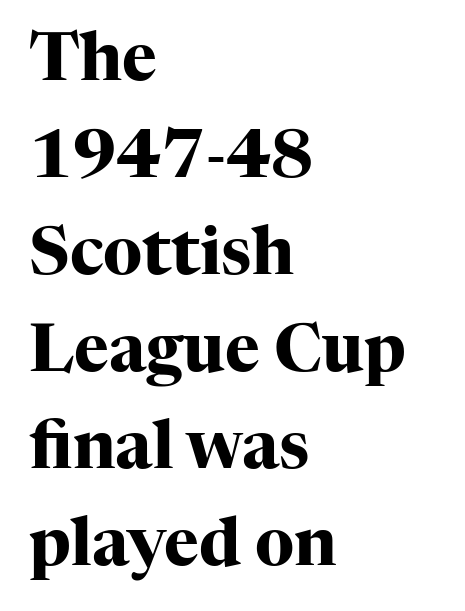
Q: Is the text bold? A: Yes.
Q: Is the text italic (slanted)? A: No, it is upright.
Q: Is the typeface a serif or a sans-serif typeface? A: Serif.
Q: Is the text underlined? A: No.
Q: How is the paragraph aligned? A: Left-aligned.
Q: Is the spacing between letters normal or unusually wide? A: Normal.
Q: Is the spacing between lines tight, normal or loose? A: Normal.
Q: Width (condensed, normal, or wide)? A: Normal.
Q: Stroke contrast? A: High.
Q: x-height? A: Medium.
Q: Monospaced? A: No.
